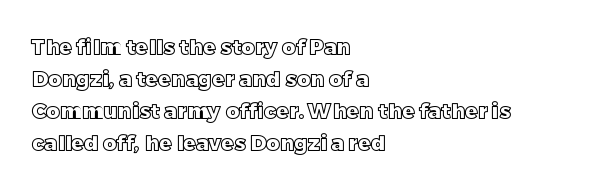
The image shows 21 px text type, upright; set left-aligned, normal line spacing (1.53x), normal letter spacing, not underlined.
